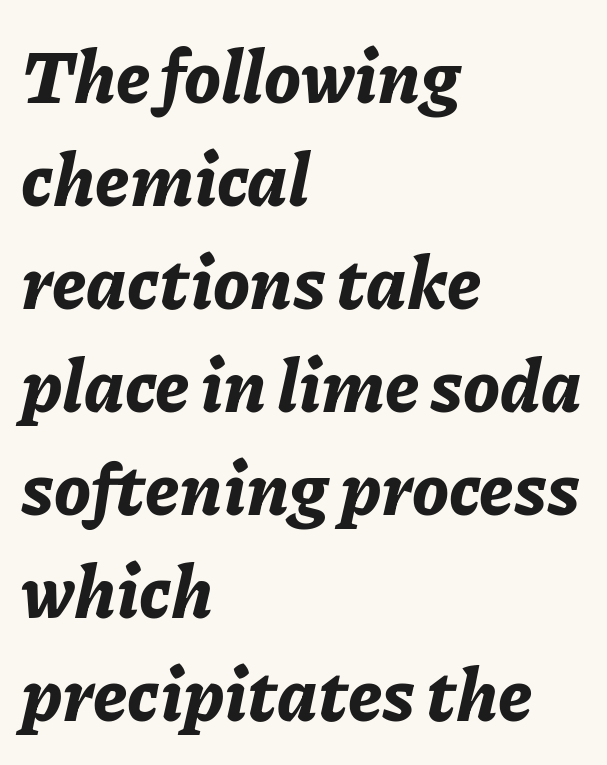
Here the designer chose a conventional face with non-uniform glyph widths. Is the letter spacing exaggerated? No — it looks like the ordinary default. Horizontal bands of white between lines are of average thickness. It's the slanting kind of type. In terms of weight, the rendering is a true, heavy bold.
